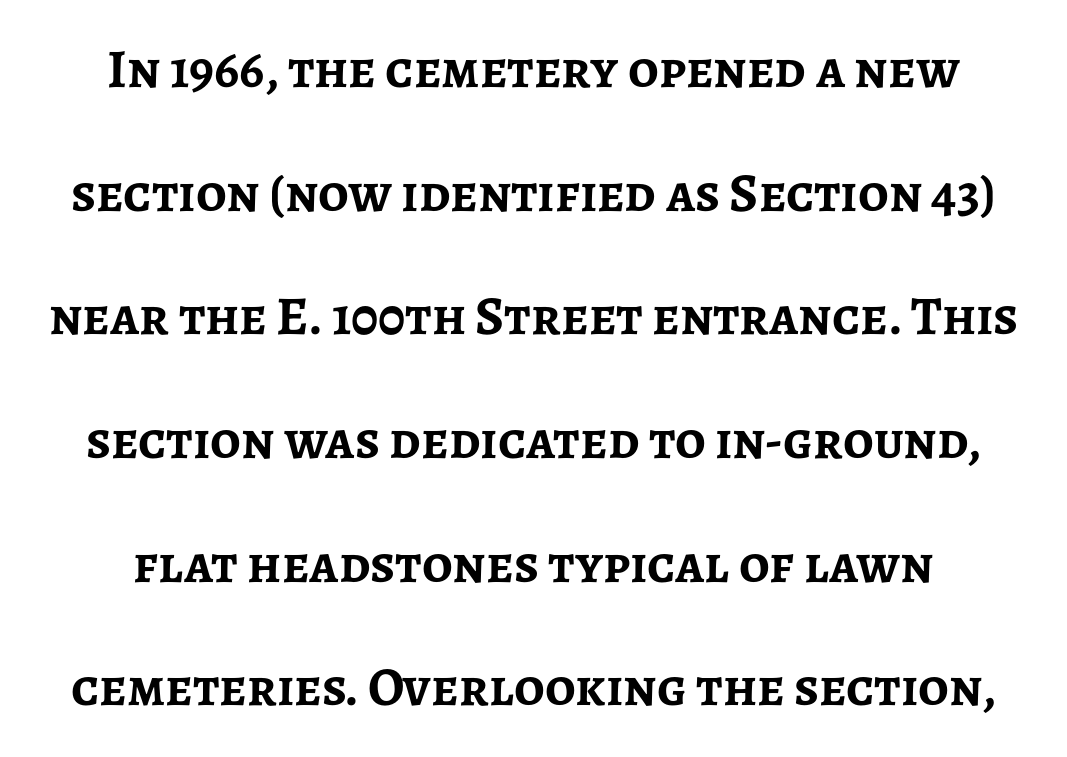
{"serif": "no", "italic": "no", "bold": "yes", "weight": "semibold", "width": "normal", "stroke_contrast": "low", "x_height": "medium", "monospaced": "no", "underline": "no", "align": "center", "line_spacing": "loose", "line_spacing_ratio": 2.29, "letter_spacing": "normal", "letter_spacing_em": 0.0, "glyph_px": 54}
